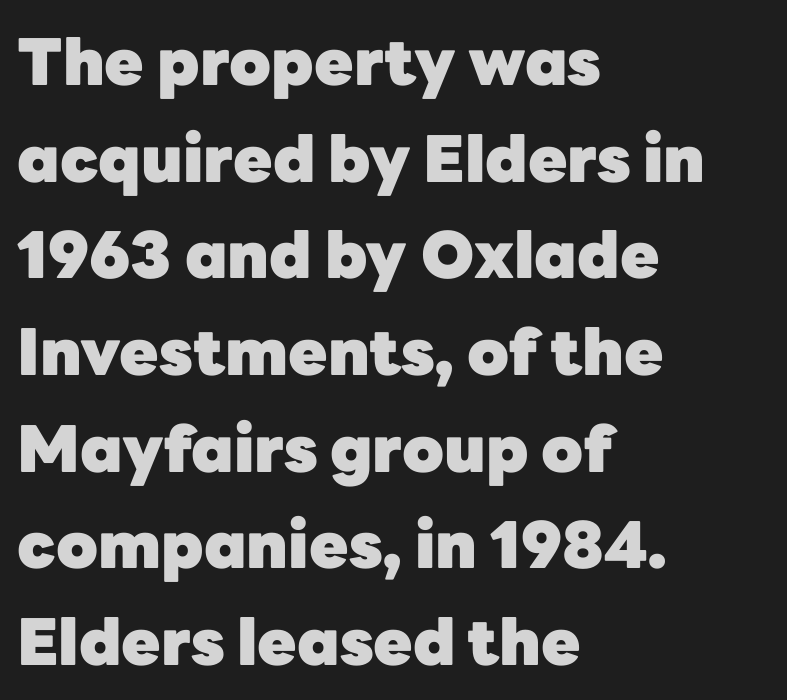
The letterforms sit shoulder to shoulder at normal distance. Leading: standard. Bold? Absolutely — the strokes are thick and heavy. You could not count columns in this text — the font is proportionally spaced. The passage is arranged the way most books set body copy — flush left. The type sits square on the baseline with zero lean.
